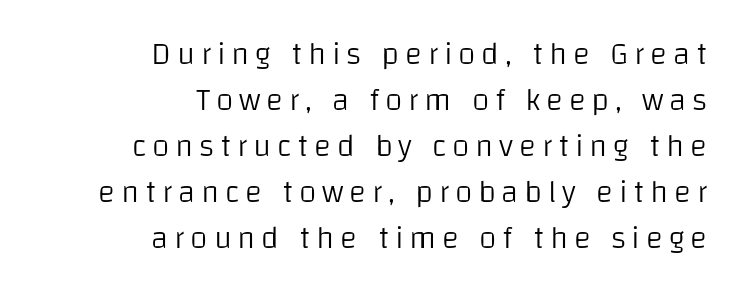
The image shows 32 px light sans-serif type, upright; set right-aligned, normal line spacing (1.44x), not underlined; low stroke contrast and a large x-height.
